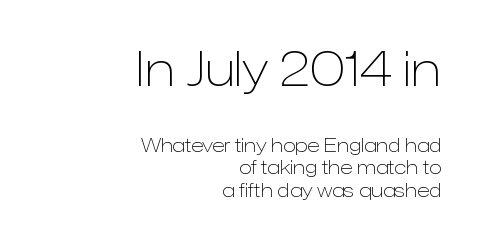
The gap between lines stays unmarked. Is this a fixed-width face? No — the glyphs have proportional, varying widths. Counters stay open thanks to moderate or lighter strokes. Leftover space on each line is placed entirely before the opening word. The letters carry no serifs — their stems end cleanly without finishing strokes.
